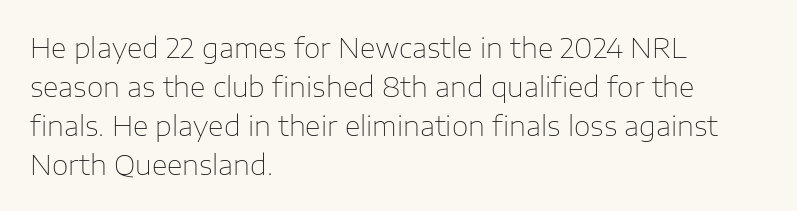
Nothing heavy about these letters — not bold at all. The block of text has a typical density, with ordinary space between rows. Posture: straight, roman, zero tilt. Quick note: underline off. The letterforms sit shoulder to shoulder at normal distance.
